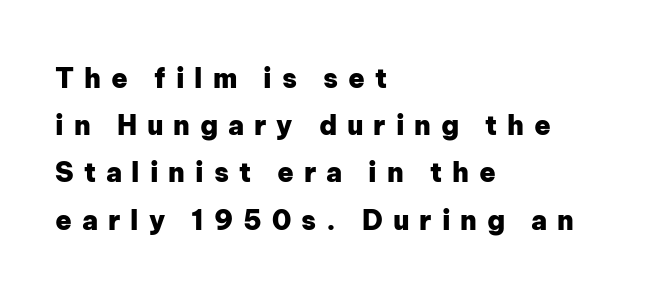
The image shows 27 px bold type, upright; set left-aligned, line spacing 1.75x, unusually wide letter spacing (+0.37 em), not underlined.
